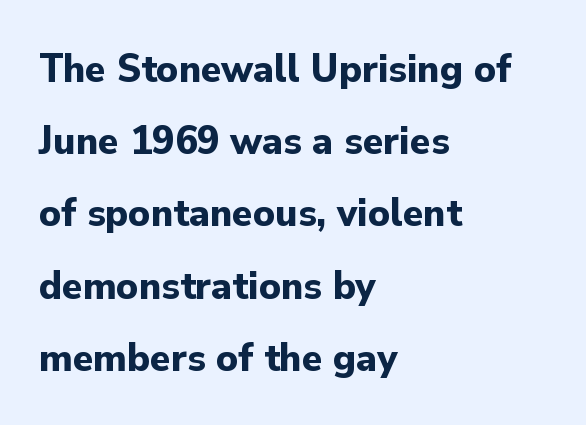
Is there any slant? The stems are plumb. Each word holds together tightly as a unit, with standard inter-letter gaps. The lines are quadded left. The font family rendered here belongs to the sans-serif group. These words are printed bold, with thick strokes throughout.
